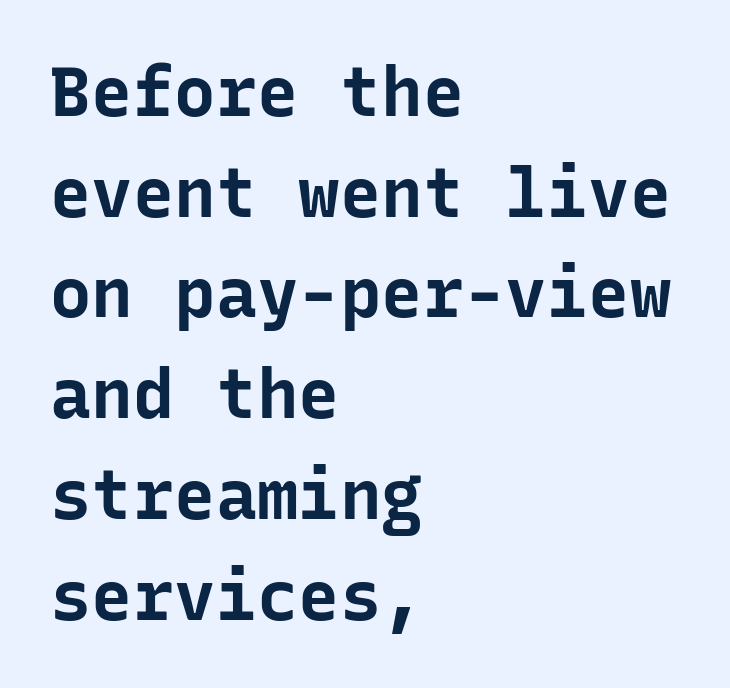
The image shows 69 px bold sans-serif type, upright, monospaced; set left-aligned, normal line spacing (1.46x), normal letter spacing, not underlined; low stroke contrast and a medium x-height.
